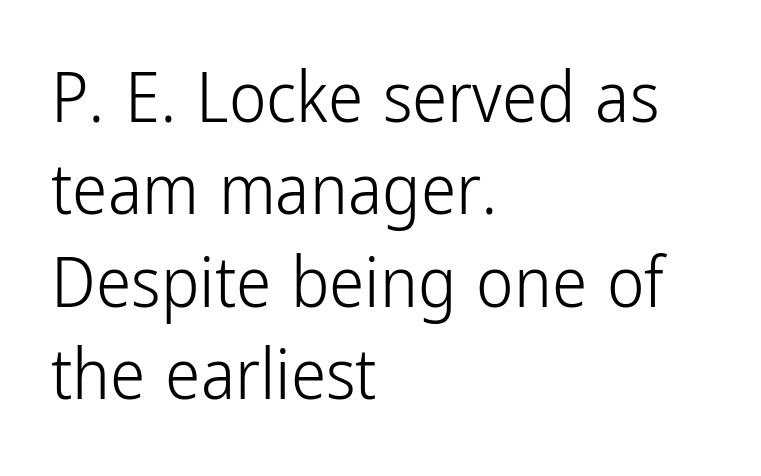
The baseline area is clear. One glance says typical: line gaps are just what's usual. This is the regular roman posture of the typeface. The ragged edge is on the right, which tells us the setting is flush left. Serif or sans? Sans — the stroke terminals are bare. Here the glyphs are tracked normally, forming tight word shapes.
